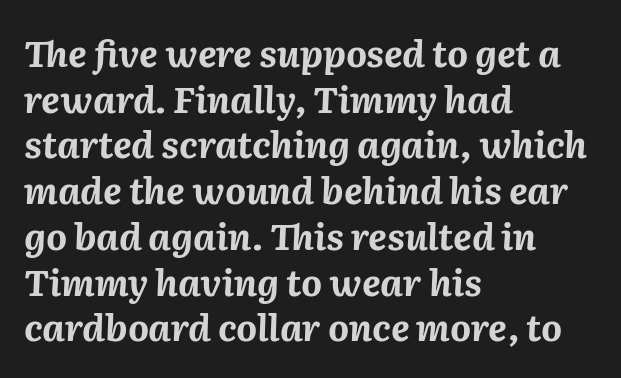
Q: Is the text bold? A: Yes.
Q: Is the text italic (slanted)? A: Yes, it leans right by about 2 degrees.
Q: Is the text underlined? A: No.
Q: How is the paragraph aligned? A: Left-aligned.
Q: Is the spacing between letters normal or unusually wide? A: Normal.
Q: Is the spacing between lines tight, normal or loose? A: Normal.
Q: Width (condensed, normal, or wide)? A: Normal.
Q: Stroke contrast? A: Medium.
Q: x-height? A: Medium.
Q: Monospaced? A: No.
